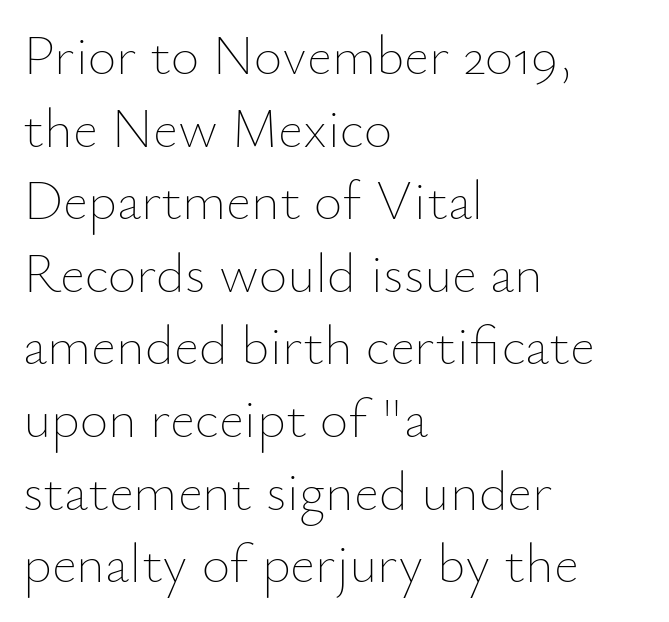
Clear beneath every line of the passage. Proportional: the letters do not fall into vertical columns. Inter-character spacing is left at the font's built-in metrics. This sample is left-justified, so line endings fall wherever the words run out.
